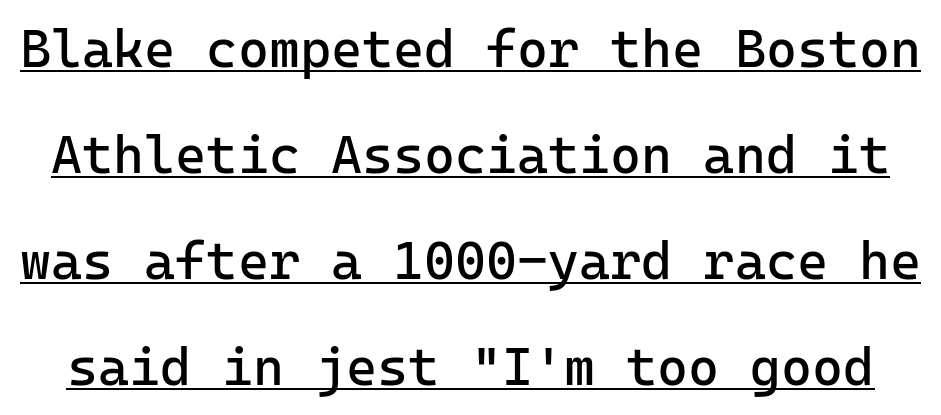
{"serif": "no", "italic": "no", "bold": "no", "weight": "regular", "width": "normal", "stroke_contrast": "low", "x_height": "medium", "monospaced": "yes", "underline": "yes", "line_spacing": "loose", "line_spacing_ratio": 2.0, "letter_spacing": "normal", "letter_spacing_em": 0.0, "glyph_px": 53}
